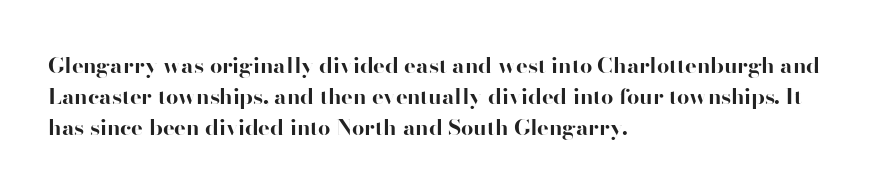
{"italic": "no", "bold": "yes", "underline": "no", "align": "left", "line_spacing": "normal", "line_spacing_ratio": 1.41, "letter_spacing": "normal", "letter_spacing_em": 0.0, "glyph_px": 22}
